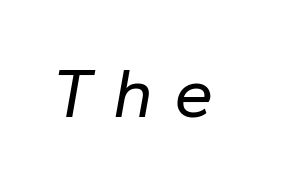
Q: Is the text bold? A: No.
Q: Is the text italic (slanted)? A: Yes, it leans right by about 10 degrees.
Q: Is the text underlined? A: No.
Q: Is the spacing between letters normal or unusually wide? A: Unusually wide.
Q: Width (condensed, normal, or wide)? A: Normal.
Q: Stroke contrast? A: Low.
Q: x-height? A: Medium.
Q: Monospaced? A: No.
